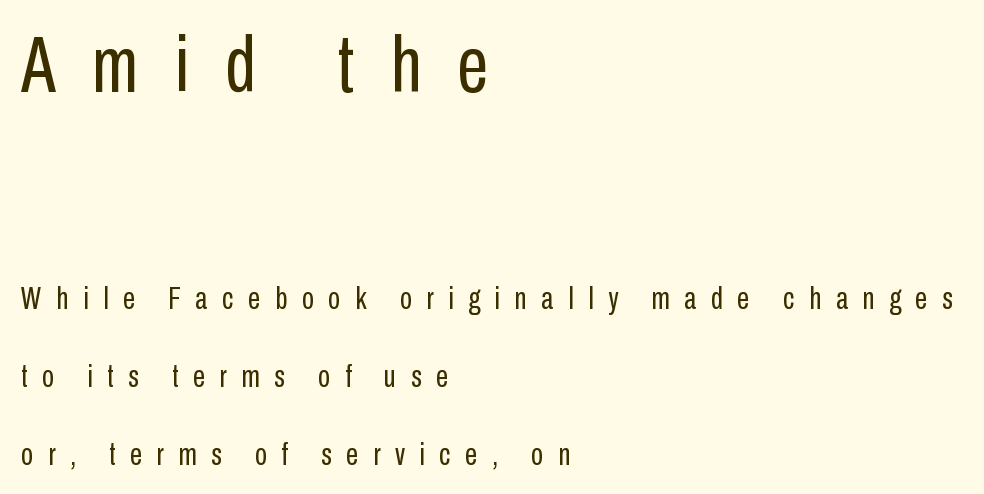
Q: Is the text bold? A: No.
Q: Is the text italic (slanted)? A: No, it is upright.
Q: Is the typeface a serif or a sans-serif typeface? A: Sans-serif.
Q: Is the text underlined? A: No.
Q: How is the paragraph aligned? A: Left-aligned.
Q: Is the spacing between letters normal or unusually wide? A: Unusually wide.
Q: Is the spacing between lines tight, normal or loose? A: Loose.
Q: Which block of text is set in a larger size, the first (top) or the second (bottom)? A: The first (top) one.
Q: Width (condensed, normal, or wide)? A: Condensed.
Q: Stroke contrast? A: Low.
Q: x-height? A: Medium.
Q: Monospaced? A: No.
